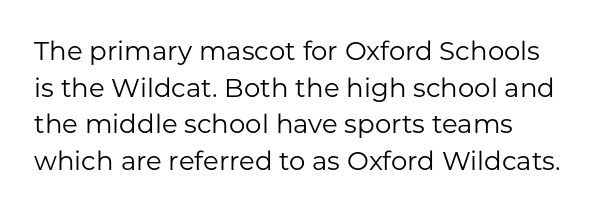
{"italic": "no", "bold": "no", "underline": "no", "line_spacing": "normal", "line_spacing_ratio": 1.41, "letter_spacing": "normal", "letter_spacing_em": 0.0, "glyph_px": 26}
